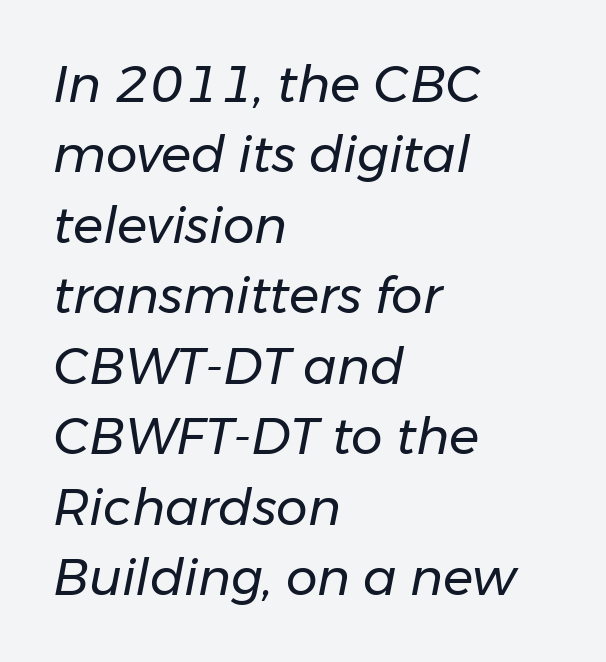
The face used here is proportionally spaced, like ordinary book or web type. The font's italic variant was chosen for this text. On a weight scale, this lands at 450 or below. Only glyphs here, with clear space below each row. The tracking reads as untouched default to a designer's eye.
